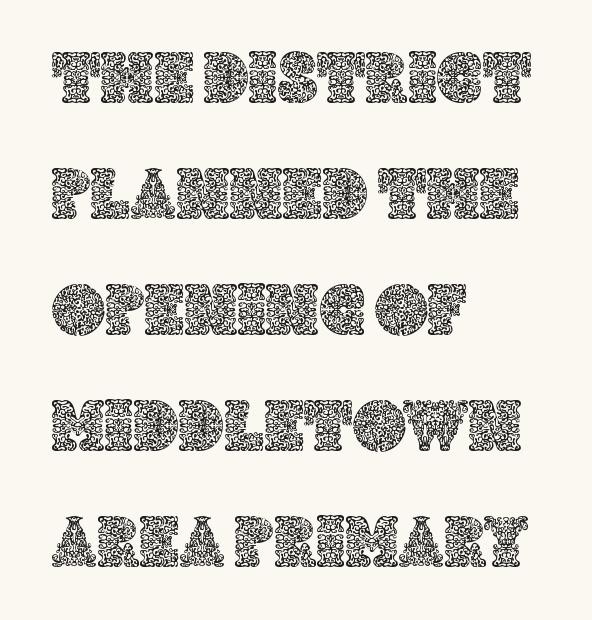
Q: Is the text italic (slanted)? A: No, it is upright.
Q: Is the text underlined? A: No.
Q: How is the paragraph aligned? A: Left-aligned.
Q: Is the spacing between letters normal or unusually wide? A: Normal.
Q: Is the spacing between lines tight, normal or loose? A: Normal.
Q: Width (condensed, normal, or wide)? A: Normal.
Q: x-height? A: Large.
Q: Monospaced? A: No.
